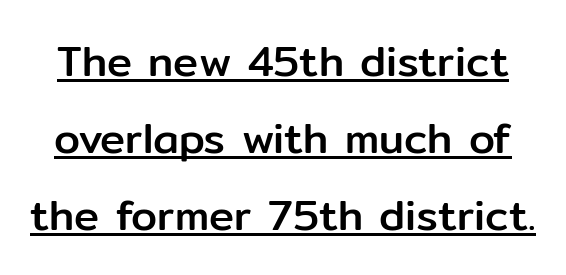
{"serif": "no", "italic": "no", "width": "normal", "stroke_contrast": "low", "x_height": "medium", "monospaced": "no", "underline": "yes", "line_spacing_ratio": 1.83, "letter_spacing": "normal", "letter_spacing_em": 0.0, "glyph_px": 42}
